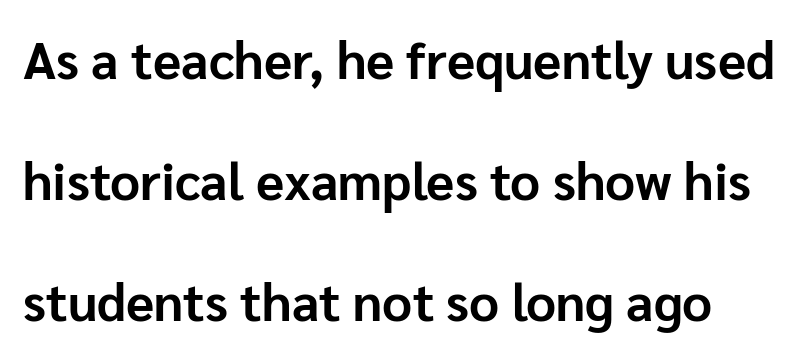
{"serif": "no", "italic": "no", "bold": "yes", "weight": "bold", "width": "normal", "stroke_contrast": "low", "x_height": "medium", "monospaced": "no", "underline": "no", "line_spacing": "loose", "line_spacing_ratio": 2.33, "letter_spacing": "normal", "letter_spacing_em": 0.0, "glyph_px": 52}
